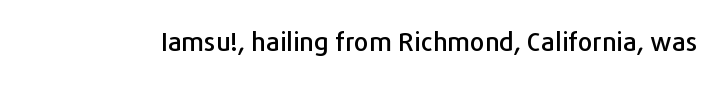
Q: Is the text italic (slanted)? A: No, it is upright.
Q: Is the text underlined? A: No.
Q: Is the spacing between letters normal or unusually wide? A: Normal.
